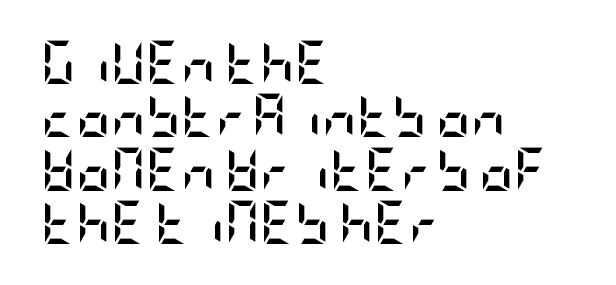
Q: Is the text bold? A: Yes.
Q: Is the text italic (slanted)? A: No, it is upright.
Q: Is the typeface a serif or a sans-serif typeface? A: Sans-serif.
Q: Is the text underlined? A: No.
Q: How is the paragraph aligned? A: Left-aligned.
Q: Is the spacing between letters normal or unusually wide? A: Normal.
Q: Width (condensed, normal, or wide)? A: Condensed.
Q: Stroke contrast? A: Low.
Q: x-height? A: Large.
